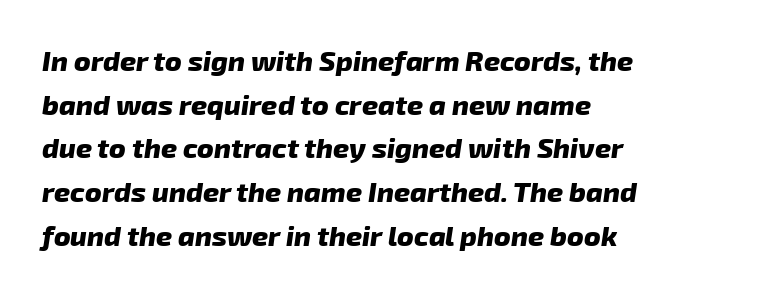
Q: Is the text bold? A: Yes.
Q: Is the typeface a serif or a sans-serif typeface? A: Sans-serif.
Q: Is the text underlined? A: No.
Q: How is the paragraph aligned? A: Left-aligned.
Q: Is the spacing between letters normal or unusually wide? A: Normal.
Q: Is the spacing between lines tight, normal or loose? A: Normal.
Q: Width (condensed, normal, or wide)? A: Normal.
Q: Stroke contrast? A: Low.
Q: x-height? A: Medium.
Q: Monospaced? A: No.
